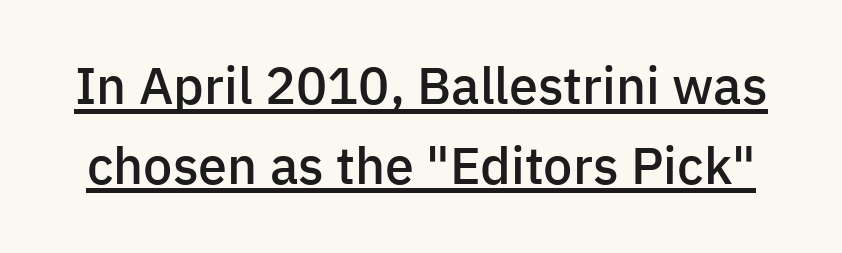
{"serif": "no", "italic": "no", "bold": "semi", "weight": "semibold", "width": "normal", "stroke_contrast": "low", "x_height": "medium", "monospaced": "no", "underline": "yes", "line_spacing": "normal", "line_spacing_ratio": 1.53, "letter_spacing": "normal", "letter_spacing_em": 0.0, "glyph_px": 52}
